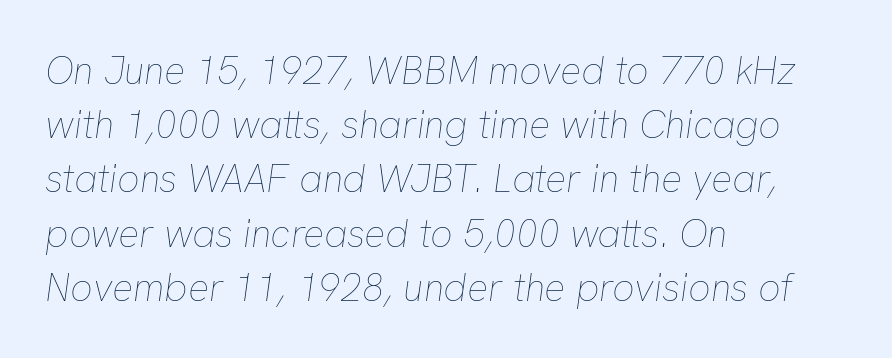
{"italic": "yes", "lean": "right", "slant_degrees": 8, "bold": "no", "weight": "thin", "width": "normal", "stroke_contrast": "low", "x_height": "medium", "monospaced": "no", "underline": "no", "align": "left", "line_spacing": "normal", "line_spacing_ratio": 1.39, "letter_spacing": "normal", "letter_spacing_em": 0.0, "glyph_px": 39}
